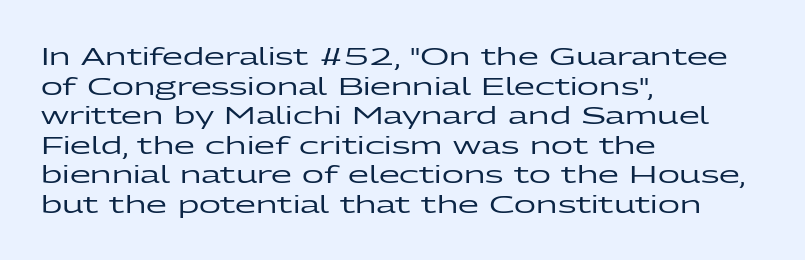
The image shows 24 px text type, upright; set left-aligned, line spacing 1.23x, normal letter spacing, not underlined.
